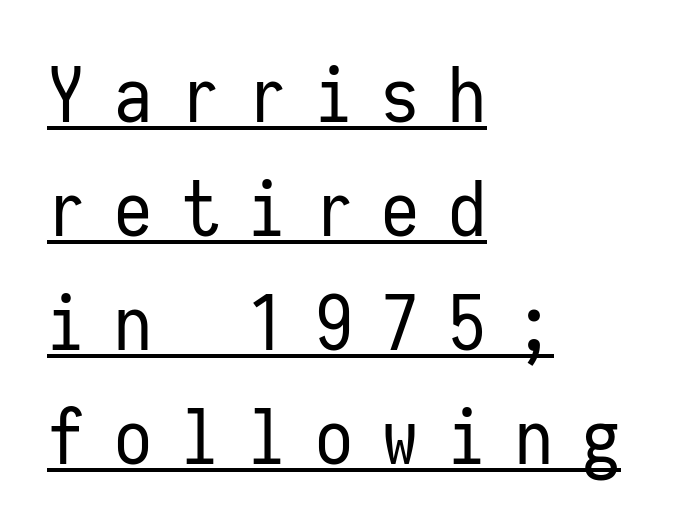
The image shows 76 px regular-weight, condensed sans-serif type, upright, monospaced; set left-aligned, normal line spacing (1.5x), unusually wide letter spacing (+0.38 em), underlined; low stroke contrast and a medium x-height.
